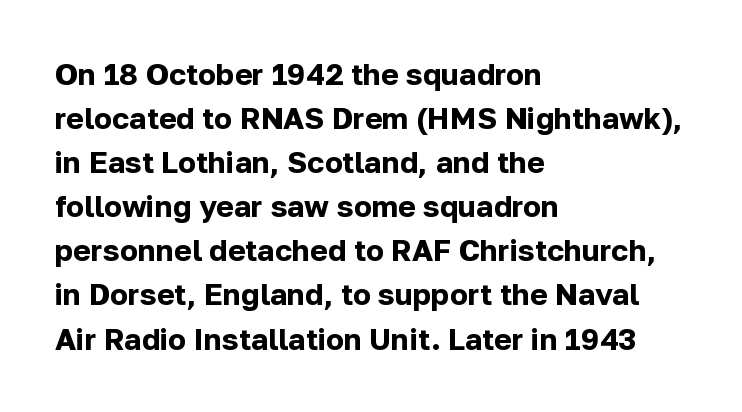
The image shows 30 px bold sans-serif type, upright; set left-aligned, normal line spacing (1.47x), normal letter spacing, not underlined; low stroke contrast and a medium x-height.
